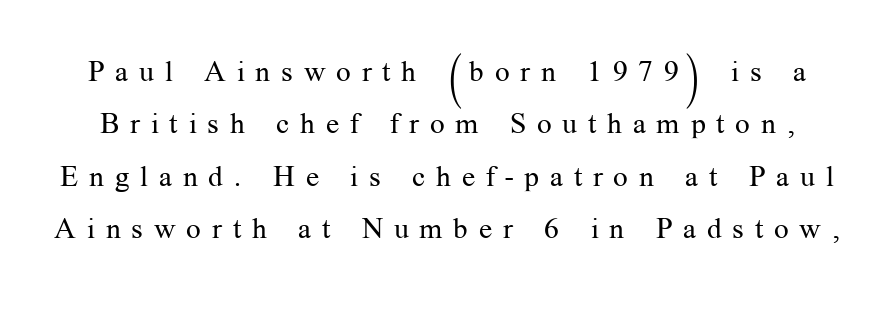
Q: Is the text bold? A: No.
Q: Is the text italic (slanted)? A: No, it is upright.
Q: Is the typeface a serif or a sans-serif typeface? A: Serif.
Q: Is the text underlined? A: No.
Q: Is the spacing between letters normal or unusually wide? A: Unusually wide.
Q: Width (condensed, normal, or wide)? A: Normal.
Q: Stroke contrast? A: Medium.
Q: x-height? A: Medium.
Q: Monospaced? A: No.
